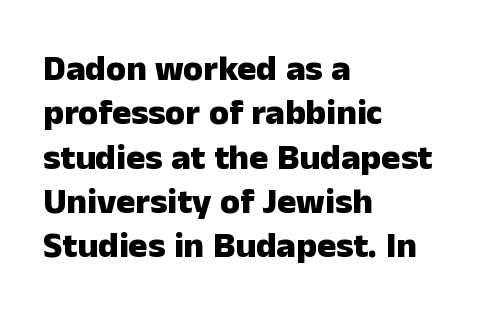
Check where the strokes stop: nothing finishes them off — pure sans. Here the designer chose a conventional face with non-uniform glyph widths. Check the space under the baseline: it is left empty. A typesetter would mark this as roman, not italic.
